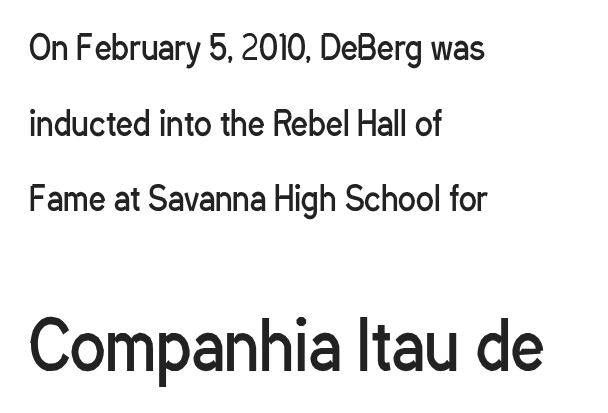
Q: Is the text bold? A: No.
Q: Is the text italic (slanted)? A: No, it is upright.
Q: Is the typeface a serif or a sans-serif typeface? A: Sans-serif.
Q: Is the text underlined? A: No.
Q: How is the paragraph aligned? A: Left-aligned.
Q: Is the spacing between letters normal or unusually wide? A: Normal.
Q: Is the spacing between lines tight, normal or loose? A: Loose.
Q: Which block of text is set in a larger size, the first (top) or the second (bottom)? A: The second (bottom) one.
Q: Width (condensed, normal, or wide)? A: Condensed.
Q: Stroke contrast? A: Low.
Q: x-height? A: Medium.
Q: Monospaced? A: No.
